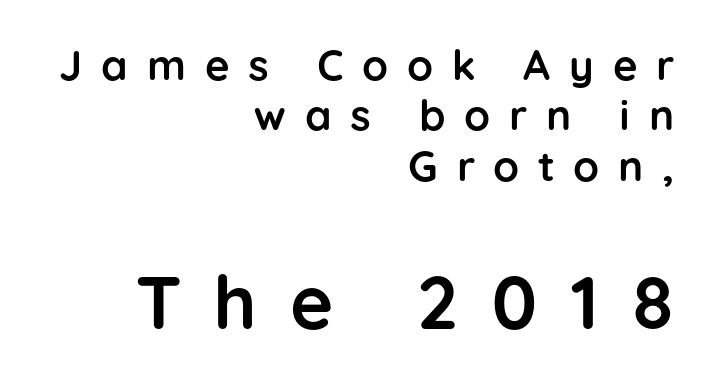
The image shows 74 px semibold sans-serif type, upright; set right-aligned, line spacing 1.2x, unusually wide letter spacing (+0.45 em), not underlined; the second (bottom) block is 1.76x larger; low stroke contrast and a medium x-height.
